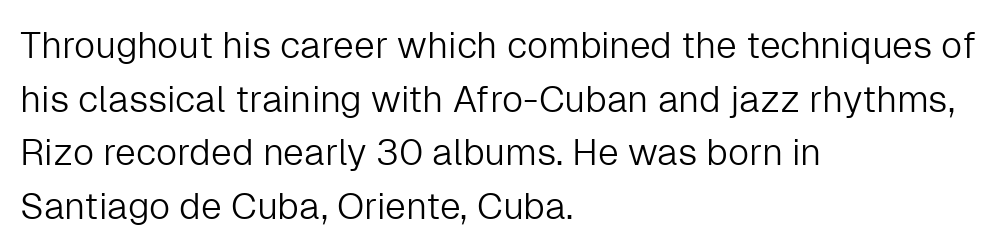
The image shows 37 px light sans-serif type, upright; set left-aligned, normal line spacing (1.45x), normal letter spacing, not underlined; low stroke contrast and a medium x-height.
